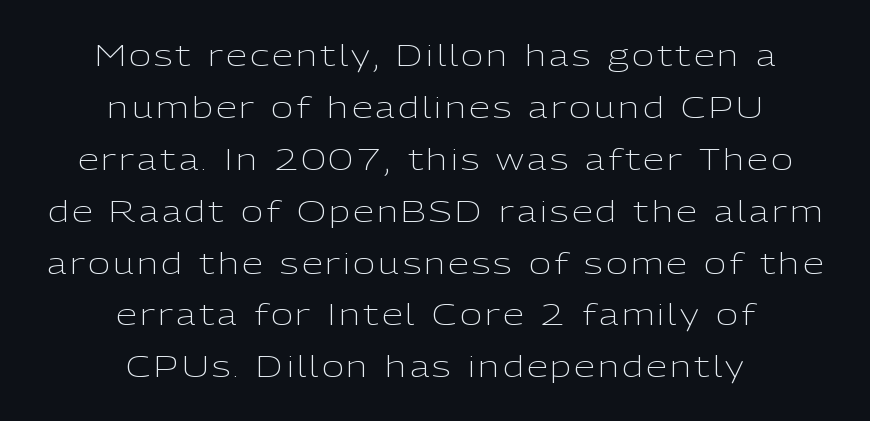
These lines are composed in type without serifs. Only glyphs here, with clear space below each row. A roman cut, with each character standing at attention. The cut favours lightness, reaching ordinary text weight at its darkest. You could not count columns in this text — the font is proportionally spaced. Every row of glyphs is offset so its center matches the block's center.
